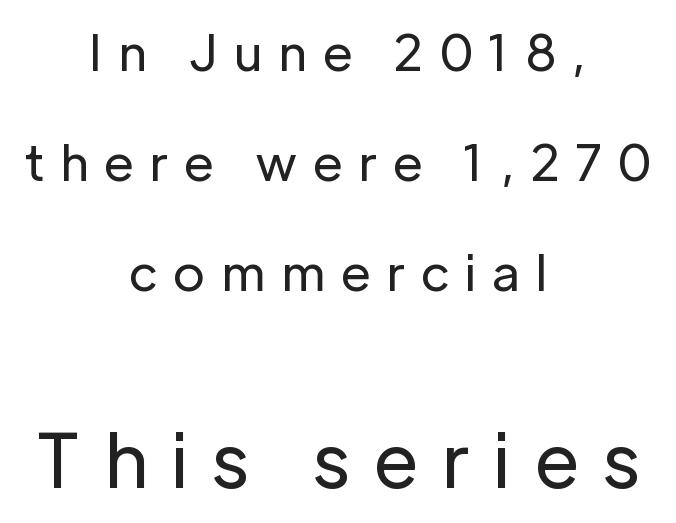
{"serif": "no", "italic": "no", "bold": "no", "weight": "regular", "width": "normal", "stroke_contrast": "low", "x_height": "medium", "monospaced": "no", "underline": "no", "align": "center", "line_spacing": "loose", "line_spacing_ratio": 2.25, "letter_spacing": "wide", "letter_spacing_em": 0.31, "larger_block": "second", "size_ratio": 1.51, "glyph_px": 74}
